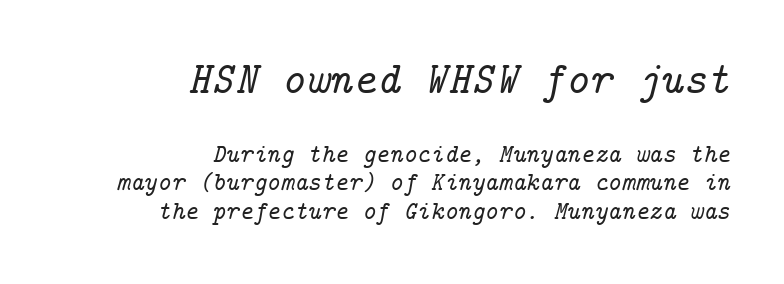
The image shows 45 px serif type, italic (leaning right); set right-aligned, tight line spacing (1.09x), normal letter spacing, not underlined; the first (top) block is 1.73x larger; low stroke contrast and a medium x-height.
